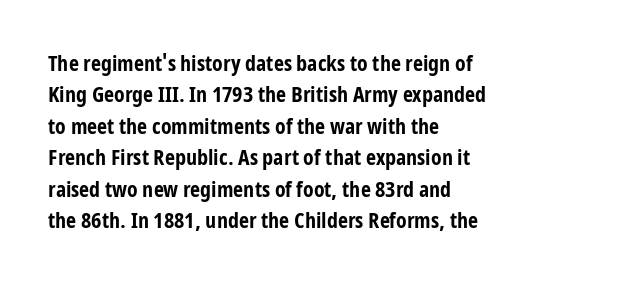
Q: Is the text bold? A: Yes.
Q: Is the text italic (slanted)? A: No, it is upright.
Q: Is the text underlined? A: No.
Q: How is the paragraph aligned? A: Left-aligned.
Q: Is the spacing between letters normal or unusually wide? A: Normal.
Q: Is the spacing between lines tight, normal or loose? A: Normal.
